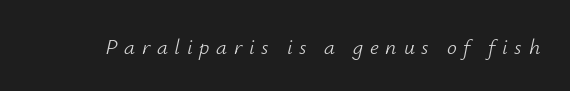
{"italic": "yes", "lean": "right", "slant_degrees": 12, "bold": "no", "underline": "no", "letter_spacing": "wide", "letter_spacing_em": 0.3, "glyph_px": 22}
